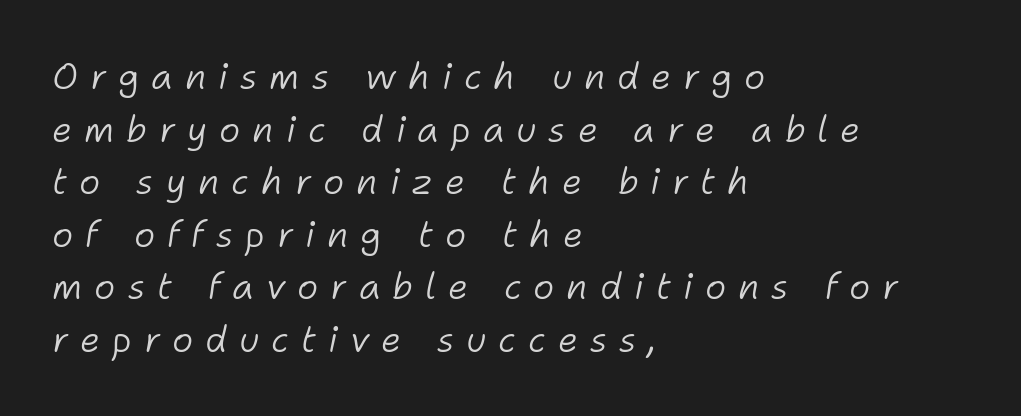
{"italic": "yes", "lean": "right", "slant_degrees": 11, "bold": "no", "weight": "light", "width": "normal", "stroke_contrast": "low", "x_height": "medium", "monospaced": "no", "underline": "no", "align": "left", "line_spacing": "normal", "line_spacing_ratio": 1.46, "letter_spacing": "wide", "letter_spacing_em": 0.33, "glyph_px": 36}
